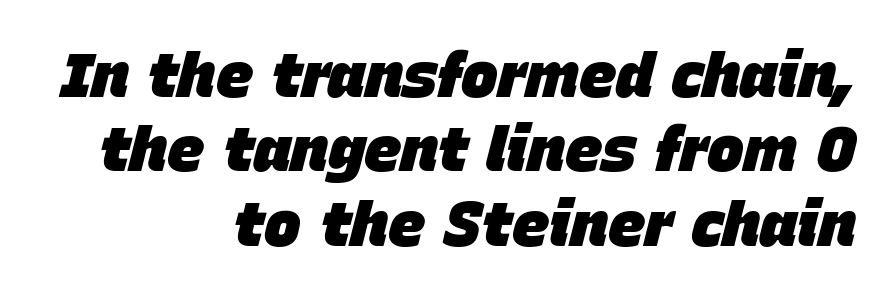
Layout note: lines flush right. The rendering keeps characters at their native spacing. Character widths vary here, with narrow letters taking less room than wide ones. Italic? Definitely — the glyphs are oblique. The glyphs are unaccompanied by any horizontal stroke below them. Caption: bold face, heavy strokes.
